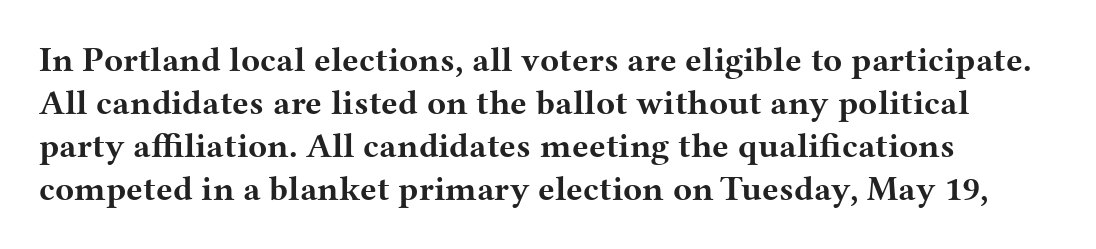
The image shows 35 px bold, wide serif type, upright; set left-aligned, line spacing 1.23x, normal letter spacing, not underlined; medium stroke contrast and a medium x-height.
